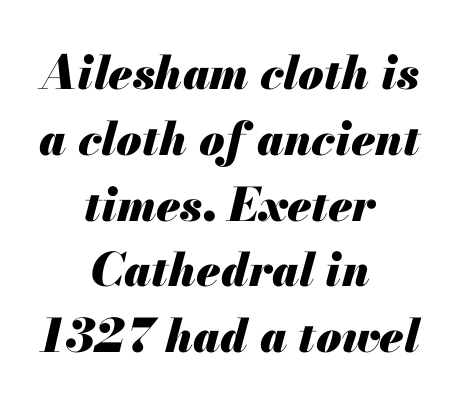
Q: Is the text bold? A: Yes.
Q: Is the text italic (slanted)? A: Yes, it leans right by about 13 degrees.
Q: Is the text underlined? A: No.
Q: How is the paragraph aligned? A: Centered.
Q: Is the spacing between letters normal or unusually wide? A: Normal.
Q: Is the spacing between lines tight, normal or loose? A: Normal.
Q: Width (condensed, normal, or wide)? A: Normal.
Q: Stroke contrast? A: Medium.
Q: x-height? A: Small.
Q: Monospaced? A: No.
